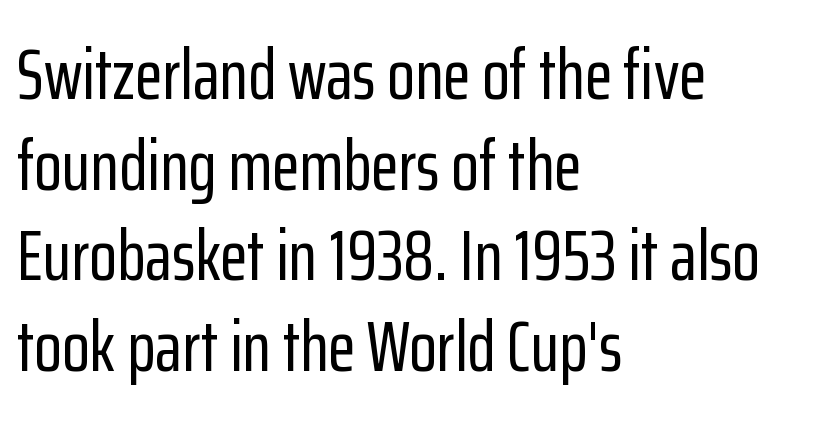
The image shows 72 px condensed sans-serif type, upright; set left-aligned, normal line spacing (1.26x), normal letter spacing, not underlined; low stroke contrast and a medium x-height.
